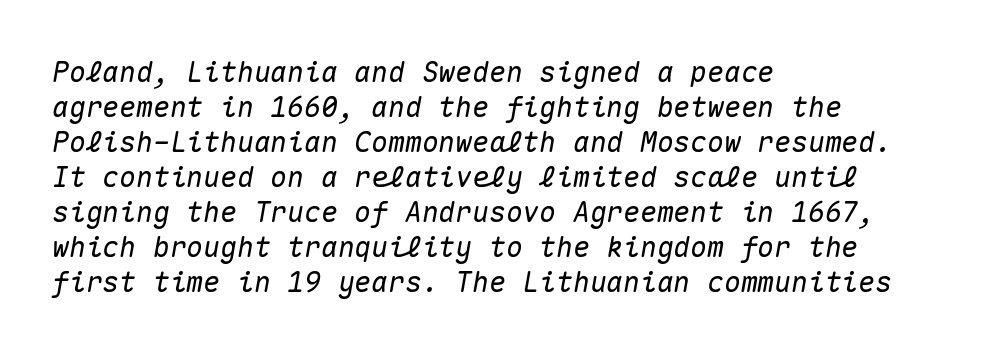
{"italic": "yes", "lean": "right", "slant_degrees": 10, "width": "normal", "stroke_contrast": "medium", "x_height": "medium", "monospaced": "yes", "underline": "no", "align": "left", "line_spacing": "normal", "line_spacing_ratio": 1.25, "letter_spacing": "normal", "letter_spacing_em": 0.0, "glyph_px": 28}
